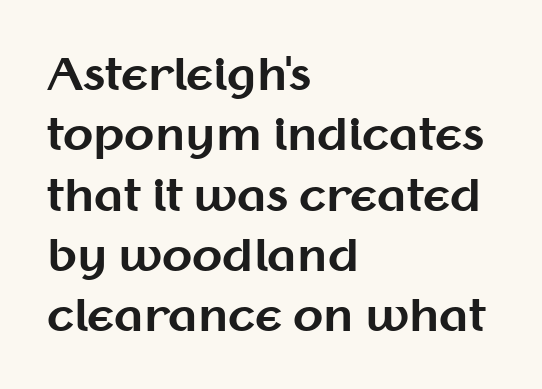
The image shows 44 px bold sans-serif type, upright; set left-aligned, normal line spacing (1.37x), normal letter spacing, not underlined; medium stroke contrast and a medium x-height.
